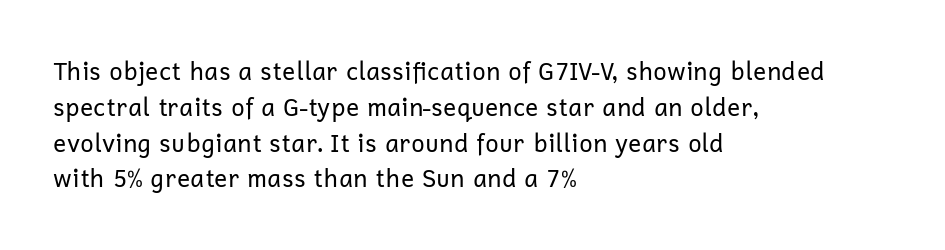
The setting favours the left margin, as ordinary paragraphs usually do. Upright lettering throughout. Letter spacing: default. No chunkiness to these letters — they're not bold.
